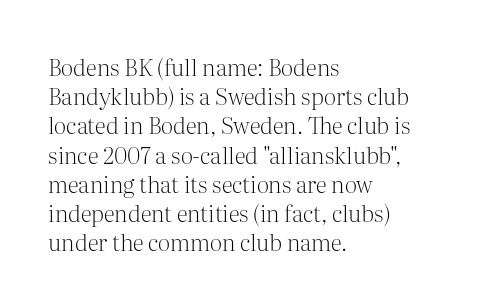
{"italic": "no", "bold": "no", "underline": "no", "align": "left", "line_spacing": "normal", "line_spacing_ratio": 1.27, "letter_spacing": "normal", "letter_spacing_em": 0.0, "glyph_px": 23}
